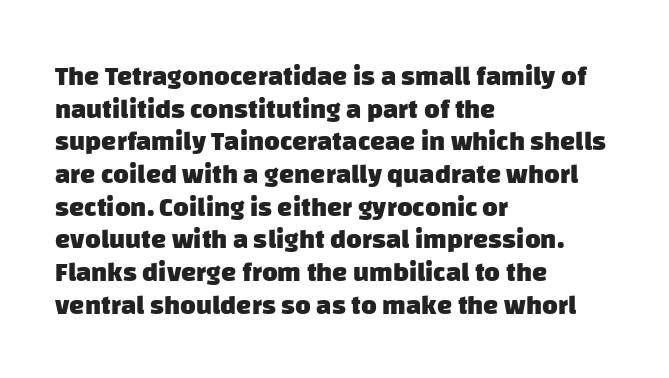
A classic flush-left, rag-right setting is used for this passage. Lines of text with bare space underneath. The horizontal fit of the characters is conventional and even. Strong, thick strokes mark this as bold type.
